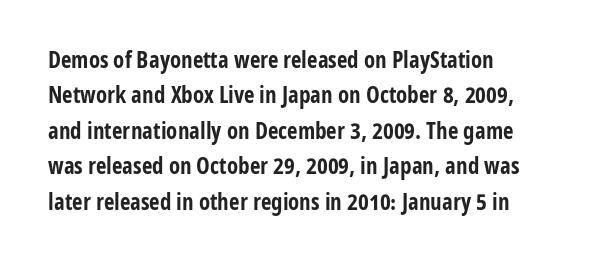
Q: Is the text bold? A: Yes.
Q: Is the text italic (slanted)? A: No, it is upright.
Q: Is the text underlined? A: No.
Q: How is the paragraph aligned? A: Left-aligned.
Q: Is the spacing between letters normal or unusually wide? A: Normal.
Q: Is the spacing between lines tight, normal or loose? A: Normal.
